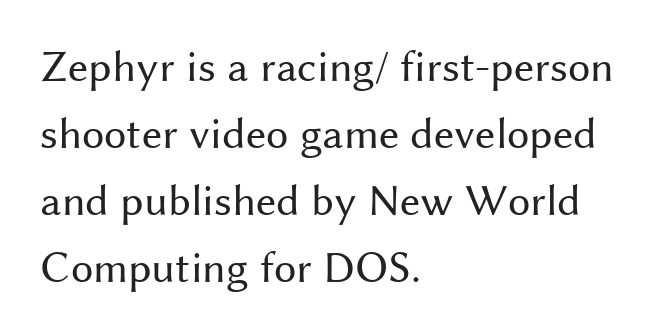
These lines are set flush left with a ragged right edge. Note the varied advance widths — an 'i' is clearly narrower than an 'm'. Has an underline been added? It has not. Summary of vertical rhythm: regular, with standard interline spacing.
